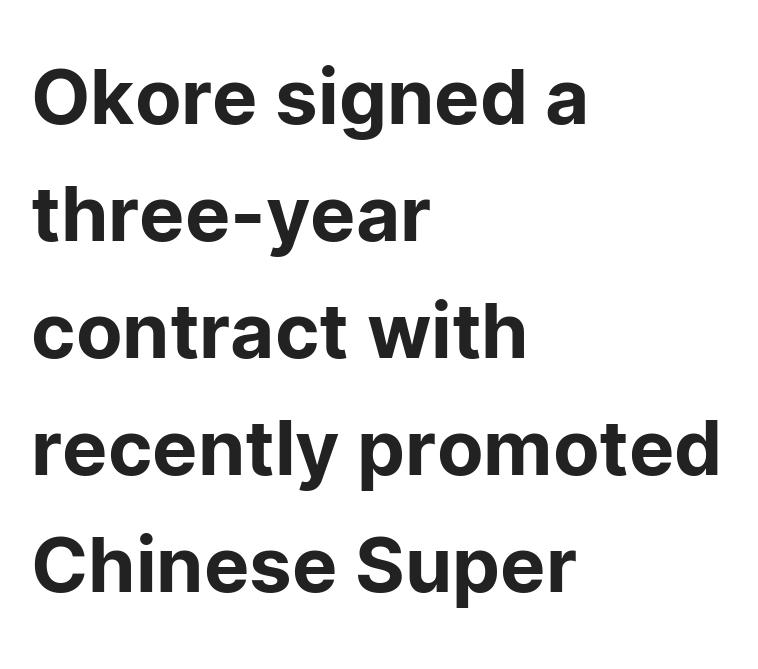
The image shows 76 px sans-serif type, upright; set left-aligned, normal line spacing (1.54x), normal letter spacing, not underlined; low stroke contrast and a medium x-height.
